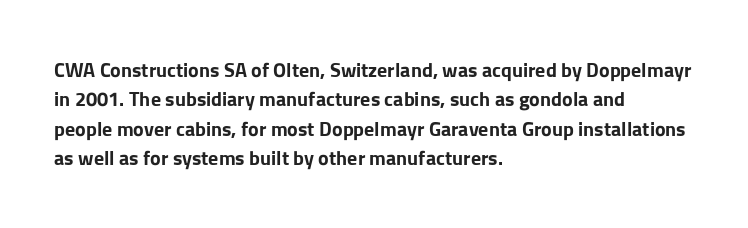
Emphasis by weight is at full strength: bold. The glyphs are unaccompanied by any horizontal stroke below them. Nothing unusual about the tracking: characters are spaced as the font intends. Do the letters lean? They stand straight. Every row of glyphs begins at an identical x-position on the left.
